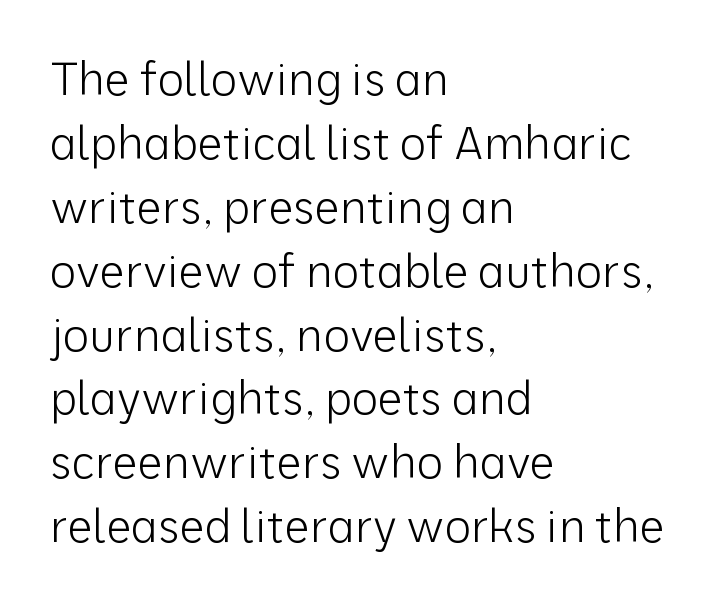
The image shows 45 px light sans-serif type, upright; set left-aligned, normal line spacing (1.42x), normal letter spacing, not underlined; low stroke contrast and a medium x-height.
